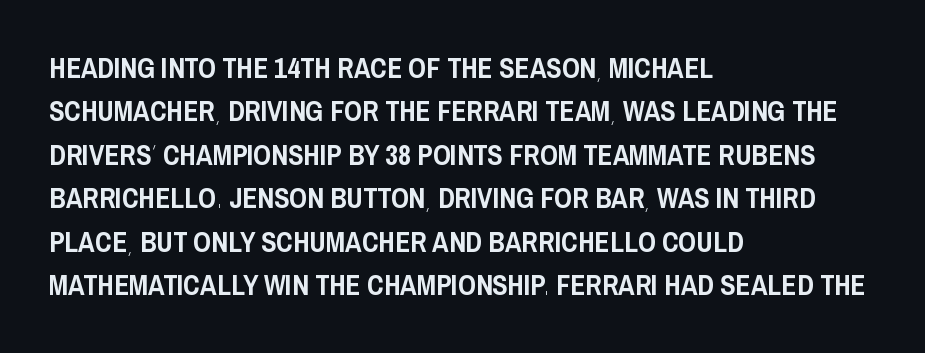
Each letter keeps its own natural width here, so spacing adapts to shape. The rendering anchors every line to the left-hand side. Has an underline been added? It has not. Letterform terminals end flat and unadorned throughout the passage. Nope, not italic — everything's standing straight.
